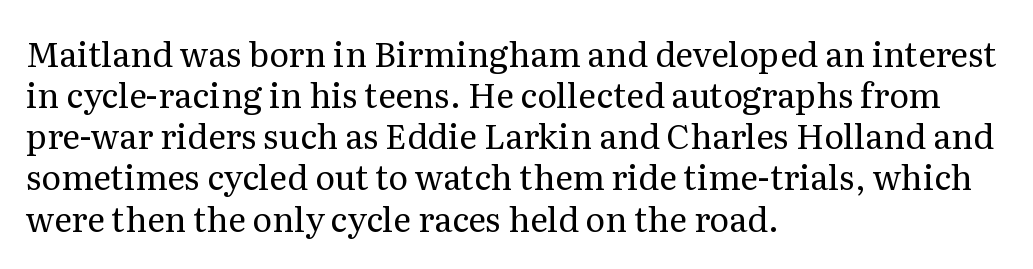
This sample uses a serif face. Which margin do the lines hug? The left one — the right edge is uneven. You could not count columns in this text — the font is proportionally spaced. Default kerning and tracking; the words read as compact shapes.
